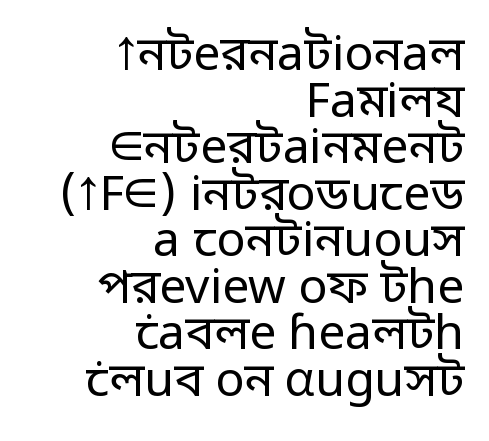
Q: Is the text bold? A: No.
Q: Is the text italic (slanted)? A: No, it is upright.
Q: Is the typeface a serif or a sans-serif typeface? A: Sans-serif.
Q: Is the text underlined? A: No.
Q: How is the paragraph aligned? A: Right-aligned.
Q: Is the spacing between letters normal or unusually wide? A: Normal.
Q: Is the spacing between lines tight, normal or loose? A: Tight.
Q: Width (condensed, normal, or wide)? A: Normal.
Q: Stroke contrast? A: Low.
Q: x-height? A: Medium.
Q: Monospaced? A: No.
